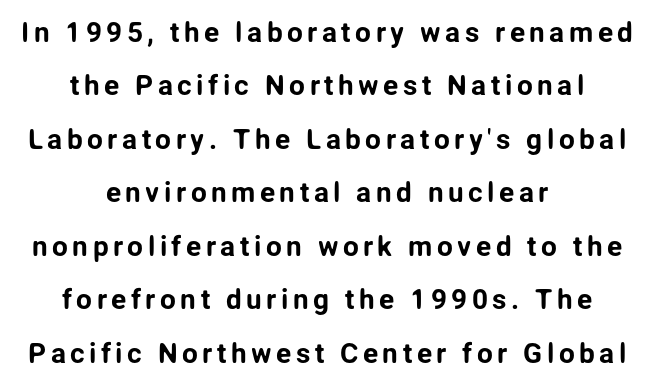
Q: Is the text italic (slanted)? A: No, it is upright.
Q: Is the typeface a serif or a sans-serif typeface? A: Sans-serif.
Q: Is the text underlined? A: No.
Q: How is the paragraph aligned? A: Centered.
Q: Is the spacing between lines tight, normal or loose? A: Loose.
Q: Width (condensed, normal, or wide)? A: Normal.
Q: Stroke contrast? A: Low.
Q: x-height? A: Medium.
Q: Monospaced? A: No.
